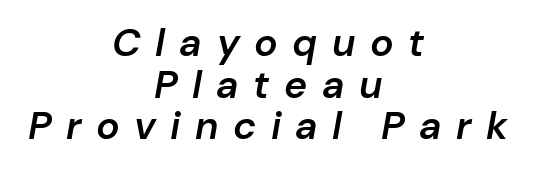
{"italic": "yes", "lean": "right", "slant_degrees": 10, "bold": "semi", "weight": "semibold", "width": "normal", "stroke_contrast": "low", "x_height": "medium", "monospaced": "no", "underline": "no", "align": "center", "line_spacing": "tight", "line_spacing_ratio": 1.07, "letter_spacing": "wide", "letter_spacing_em": 0.37, "glyph_px": 39}
